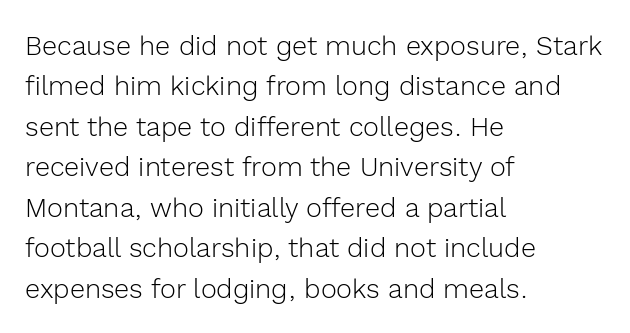
{"italic": "no", "bold": "no", "underline": "no", "align": "left", "line_spacing": "normal", "line_spacing_ratio": 1.5, "letter_spacing": "normal", "letter_spacing_em": 0.0, "glyph_px": 27}
